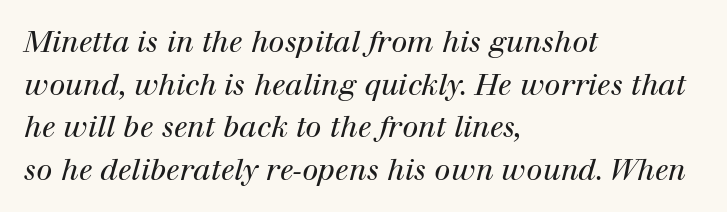
The rows are spaced the way most documents space them. Stems here are at most as thick as an everyday book face. Characters follow at the spacing the type designer built in. Rule under the text: the space is simply empty. Are there feet on the stems? There are — it's a serif.
